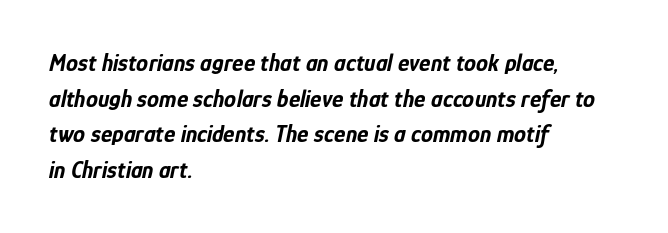
The image shows 24 px bold type, italic (leaning right); set left-aligned, normal line spacing (1.48x), normal letter spacing, not underlined.
